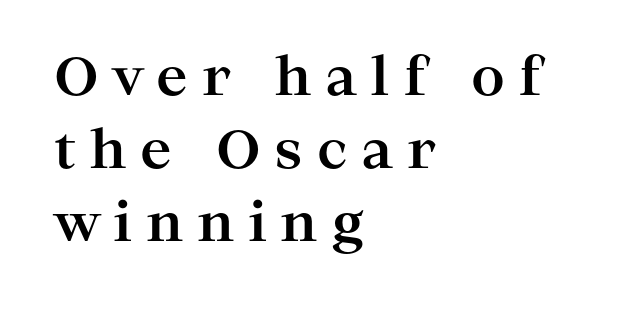
In terms of posture, this sample is upright. Varying glyph widths throughout — classic text-font behaviour. The tracking jumps out immediately: characters are airy and widely separated. Little horizontal feet cap the strokes, marking this as serif type.
